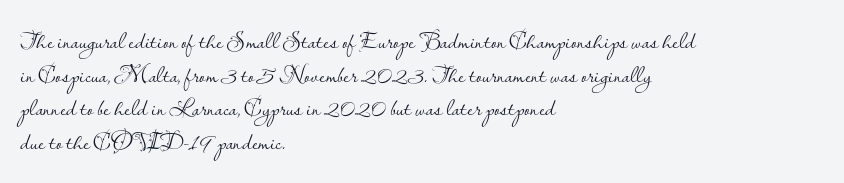
Honestly, there is no underline to notice here at all. The passage shown stacks its lines at a standard gap. Horizontal alignment here is leftward, the default for most running prose. Ink coverage per letter is moderate at most.
